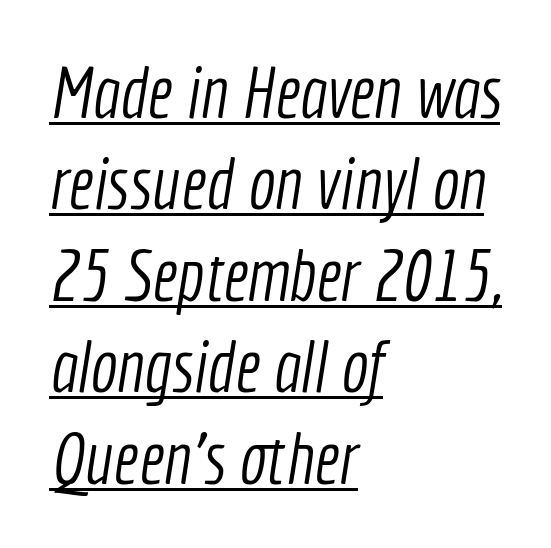
The lines in this sample share a left origin and differ only in where they stop. Glance below the letters and you will spot a drawn line. The space between consecutive lines is moderate. Bold? No — there's no thickening of the strokes. Nothing unusual about the tracking: characters are spaced as the font intends. Varying glyph widths throughout — classic text-font behaviour.
